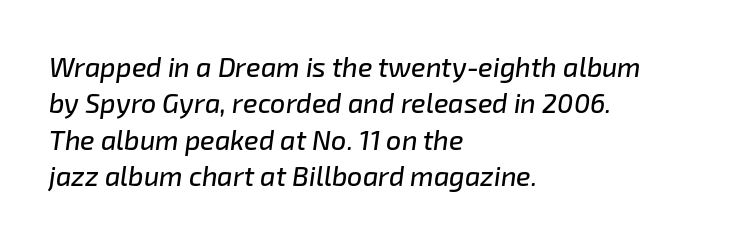
{"italic": "yes", "lean": "right", "slant_degrees": 8, "underline": "no", "align": "left", "line_spacing": "normal", "line_spacing_ratio": 1.35, "letter_spacing": "normal", "letter_spacing_em": 0.0, "glyph_px": 27}
